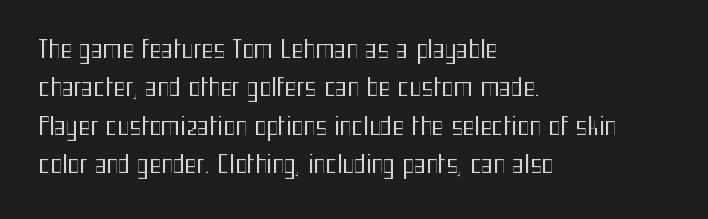
This sample uses an upright cut, with every glyph sitting square on the baseline. The string is rendered with underlining switched off. Tracking value appears to be zero — textbook default spacing. The lines in this sample share a left origin and differ only in where they stop. Vertical spacing — default.
